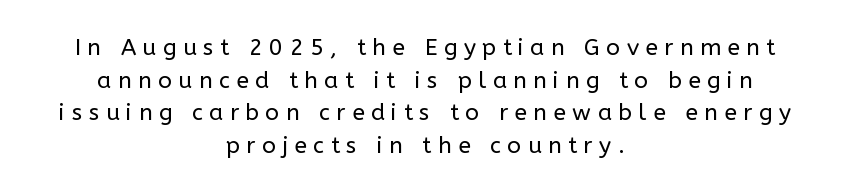
The image shows 23 px text type, upright; set centered, normal line spacing (1.42x), unusually wide letter spacing (+0.28 em), not underlined.
